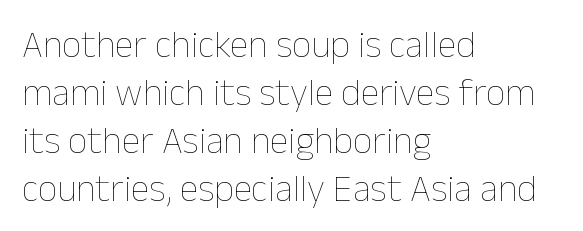
{"italic": "no", "bold": "no", "weight": "thin", "width": "normal", "stroke_contrast": "low", "x_height": "medium", "monospaced": "no", "underline": "no", "align": "left", "line_spacing": "normal", "line_spacing_ratio": 1.26, "letter_spacing": "normal", "letter_spacing_em": 0.0, "glyph_px": 38}
